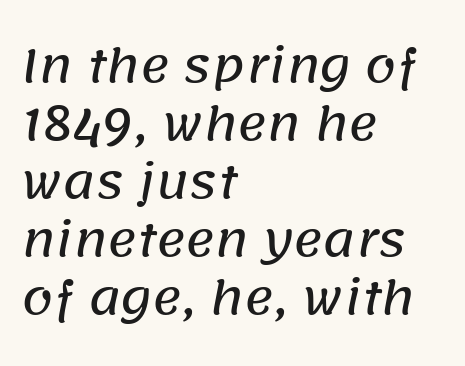
{"serif": "no", "width": "normal", "stroke_contrast": "low", "x_height": "large", "monospaced": "no", "underline": "no", "align": "left", "line_spacing": "normal", "line_spacing_ratio": 1.29, "letter_spacing": "normal", "letter_spacing_em": 0.0, "glyph_px": 45}
